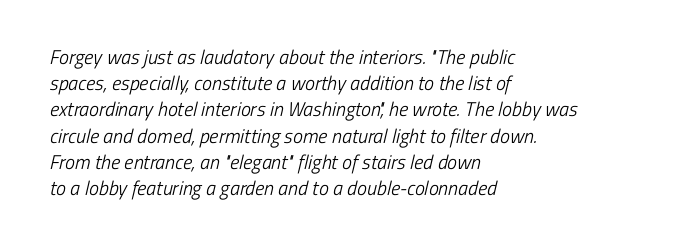
The image shows 20 px text type; set left-aligned, normal line spacing (1.31x), normal letter spacing, not underlined.
